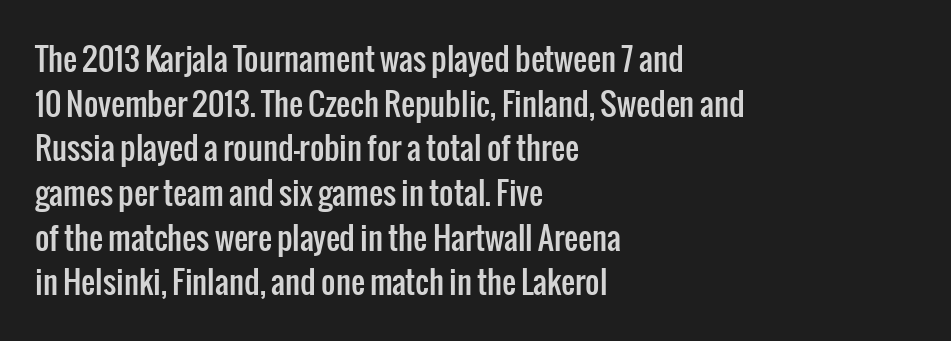
{"serif": "no", "italic": "no", "width": "condensed", "stroke_contrast": "low", "x_height": "medium", "monospaced": "no", "underline": "no", "align": "left", "line_spacing": "normal", "line_spacing_ratio": 1.44, "letter_spacing": "normal", "letter_spacing_em": 0.0, "glyph_px": 31}
